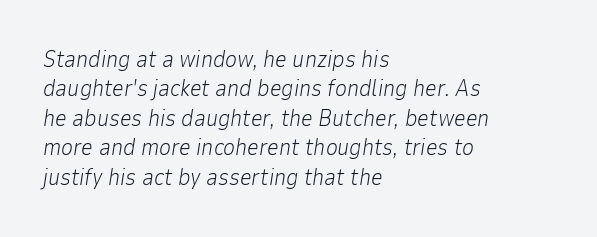
Q: Is the text bold? A: No.
Q: Is the text italic (slanted)? A: Yes, it leans right by about 9 degrees.
Q: Is the text underlined? A: No.
Q: How is the paragraph aligned? A: Left-aligned.
Q: Is the spacing between letters normal or unusually wide? A: Normal.
Q: Is the spacing between lines tight, normal or loose? A: Normal.
